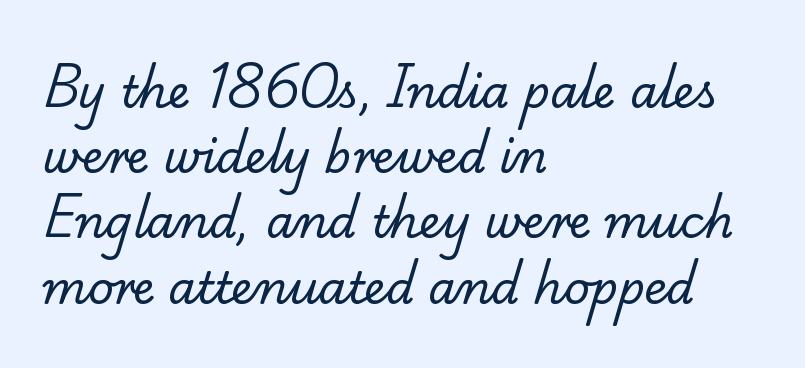
The image shows 45 px regular-weight type; set left-aligned, normal line spacing (1.45x), normal letter spacing, not underlined; low stroke contrast and a small x-height.
